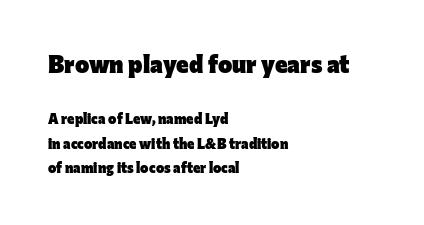
The image shows 24 px bold type, upright; set left-aligned, line spacing 1.75x, normal letter spacing, not underlined; the first (top) block is 1.71x larger.
